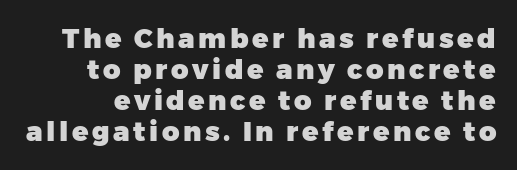
Q: Is the text bold? A: Yes.
Q: Is the text italic (slanted)? A: No, it is upright.
Q: Is the text underlined? A: No.
Q: Is the spacing between lines tight, normal or loose? A: Tight.
